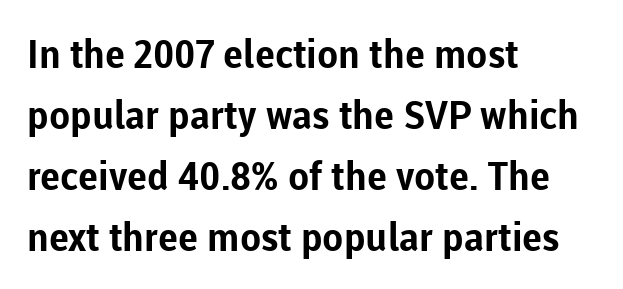
The image shows 39 px bold sans-serif type, upright; set left-aligned, normal line spacing (1.56x), normal letter spacing, not underlined; low stroke contrast and a medium x-height.
